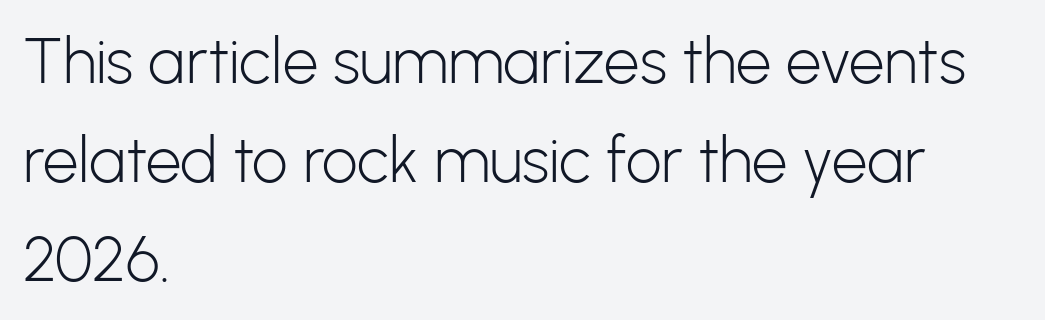
{"serif": "no", "italic": "no", "bold": "no", "weight": "light", "width": "normal", "stroke_contrast": "low", "x_height": "medium", "monospaced": "no", "underline": "no", "align": "left", "line_spacing": "normal", "line_spacing_ratio": 1.57, "letter_spacing": "normal", "letter_spacing_em": 0.0, "glyph_px": 63}
